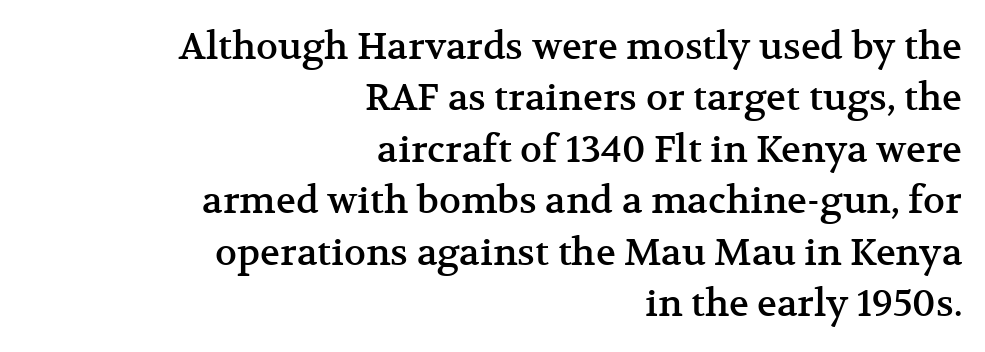
The image shows 37 px serif type, upright; set right-aligned, normal line spacing (1.39x), normal letter spacing, not underlined; medium stroke contrast and a medium x-height.
